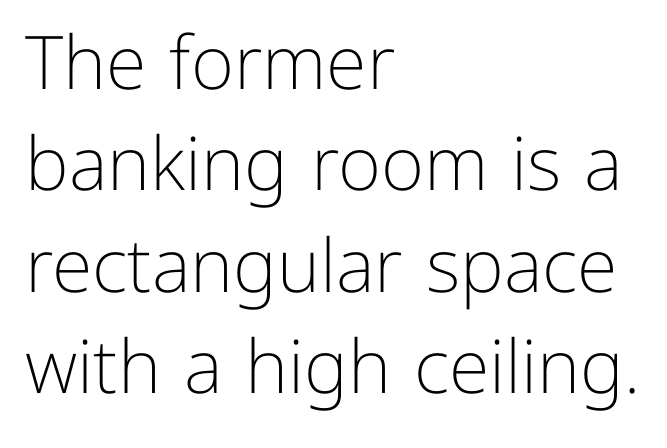
Q: Is the text bold? A: No.
Q: Is the text italic (slanted)? A: No, it is upright.
Q: Is the typeface a serif or a sans-serif typeface? A: Sans-serif.
Q: Is the text underlined? A: No.
Q: How is the paragraph aligned? A: Left-aligned.
Q: Is the spacing between letters normal or unusually wide? A: Normal.
Q: Is the spacing between lines tight, normal or loose? A: Normal.
Q: Width (condensed, normal, or wide)? A: Normal.
Q: Stroke contrast? A: Low.
Q: x-height? A: Medium.
Q: Monospaced? A: No.
